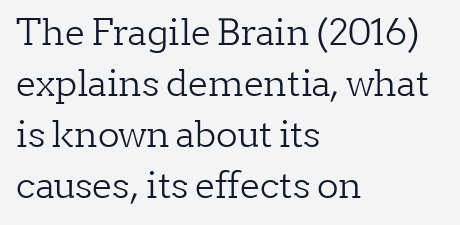
Look at the tracking — it's just the regular setting, nothing added. Students, observe: this is what conventionally led text looks like. Every character sits straight up, as roman type does. A light-to-regular cut is what we see here. Serif or sans? Serif — the stroke terminals have little feet. The paragraph has a hard left edge and a soft right edge.
